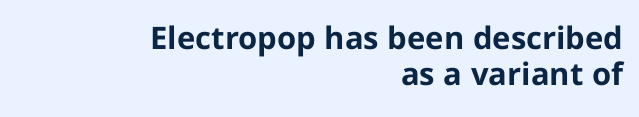
The face used here is proportionally spaced, like ordinary book or web type. The letters are bold, with thick, heavy strokes. Each letter's strokes conclude bluntly, with no projecting serifs. Characters remain perfectly vertical along every line. A typesetter would call this zero additional tracking.
